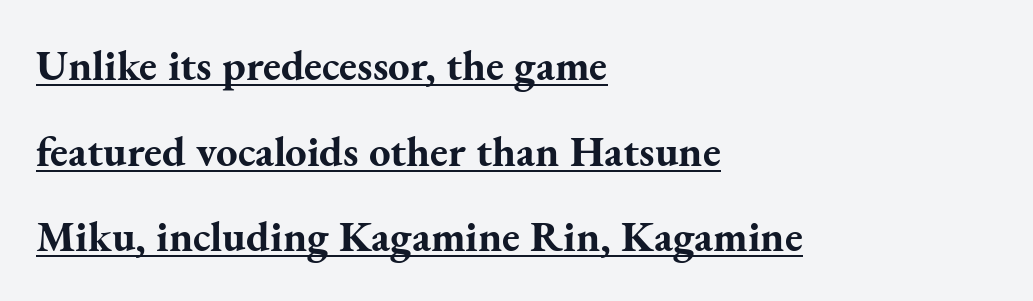
The image shows 43 px bold serif type, upright; set left-aligned, loose line spacing (1.99x), normal letter spacing, underlined; medium stroke contrast and a small x-height.
